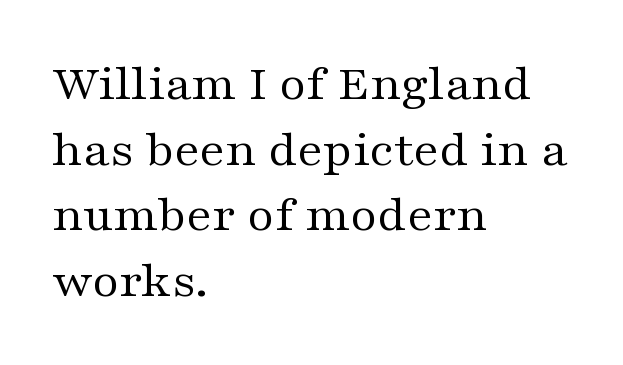
Varying glyph widths throughout — classic text-font behaviour. Unlike italic type, these characters show no tilt at all. Honestly, the row spacing looks completely unremarkable. Honestly, the letter spacing is just normal — you wouldn't notice it.
